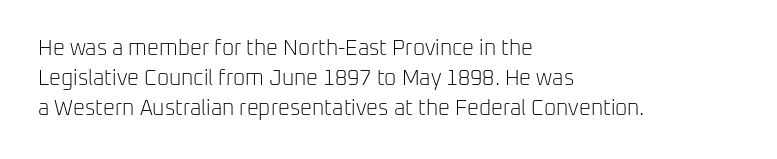
Q: Is the text bold? A: No.
Q: Is the text italic (slanted)? A: No, it is upright.
Q: Is the text underlined? A: No.
Q: How is the paragraph aligned? A: Left-aligned.
Q: Is the spacing between letters normal or unusually wide? A: Normal.
Q: Is the spacing between lines tight, normal or loose? A: Normal.
